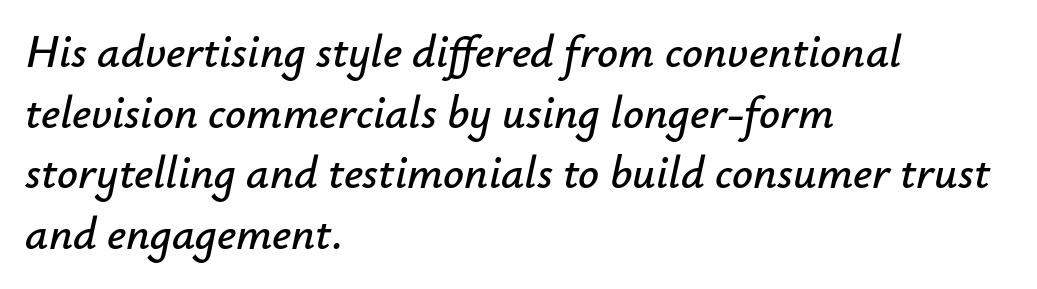
Q: Is the text italic (slanted)? A: Yes, it leans right by about 12 degrees.
Q: Is the text underlined? A: No.
Q: How is the paragraph aligned? A: Left-aligned.
Q: Is the spacing between letters normal or unusually wide? A: Normal.
Q: Is the spacing between lines tight, normal or loose? A: Normal.
Q: Width (condensed, normal, or wide)? A: Normal.
Q: Stroke contrast? A: Low.
Q: x-height? A: Small.
Q: Monospaced? A: No.
